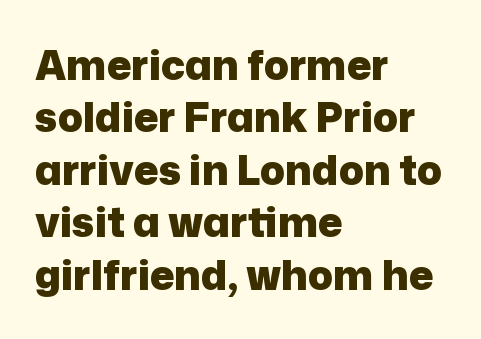
Inter-character spacing is left at the font's built-in metrics. Each letter keeps its own natural width here, so spacing adapts to shape. Heft: maximum for text — a bold. The typography opts for an upright posture over an oblique one. In CSS terms this would be text-align: left. Summary of vertical rhythm: regular, with standard interline spacing.
